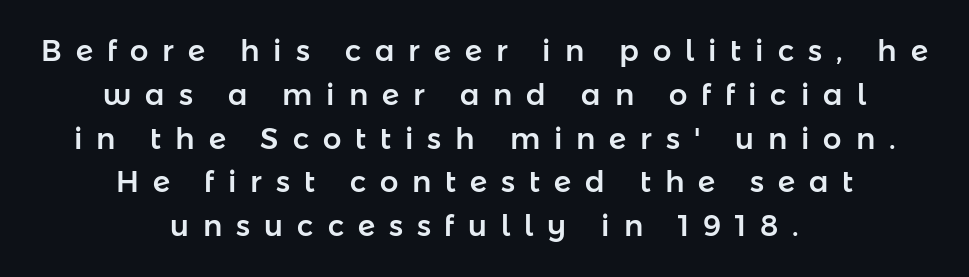
The image shows 29 px sans-serif type, upright; set centered, normal line spacing (1.51x), unusually wide letter spacing (+0.48 em), not underlined; low stroke contrast and a medium x-height.
